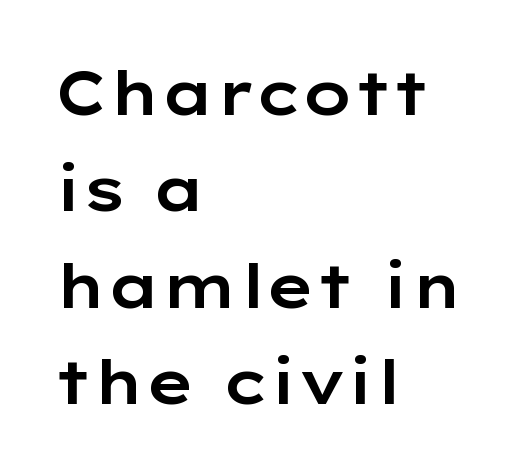
Q: Is the text italic (slanted)? A: No, it is upright.
Q: Is the typeface a serif or a sans-serif typeface? A: Sans-serif.
Q: Is the text underlined? A: No.
Q: How is the paragraph aligned? A: Left-aligned.
Q: Is the spacing between letters normal or unusually wide? A: Normal.
Q: Is the spacing between lines tight, normal or loose? A: Normal.
Q: Width (condensed, normal, or wide)? A: Wide.
Q: Stroke contrast? A: Low.
Q: x-height? A: Medium.
Q: Monospaced? A: No.
